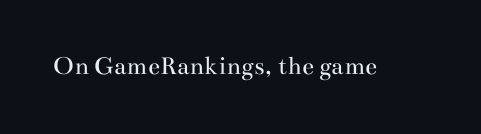
The image shows 27 px text type, upright; set normal letter spacing, not underlined.
